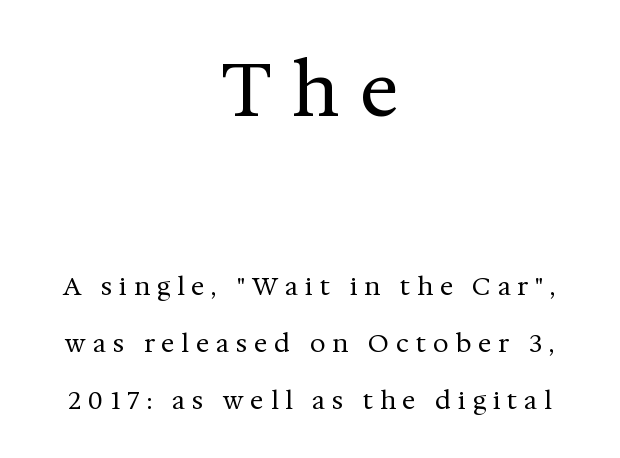
Bigger letters appear in the top chunk; the bottom chunk is reduced. This sample has the flowing, uneven cadence of proportional lettering. Airy leading. A roman cut, with each character standing at attention. A centered setting, common on invitations and titles, is used for this passage.
